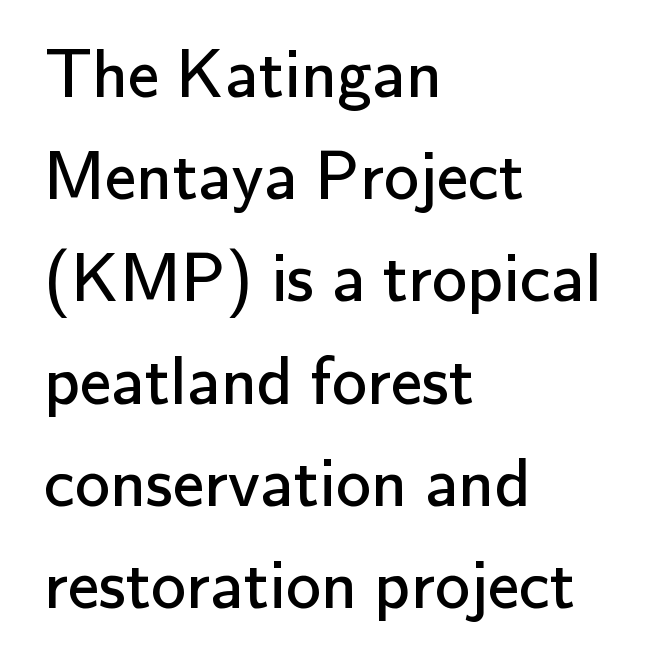
Q: Is the text bold? A: No.
Q: Is the text italic (slanted)? A: No, it is upright.
Q: Is the typeface a serif or a sans-serif typeface? A: Sans-serif.
Q: Is the text underlined? A: No.
Q: How is the paragraph aligned? A: Left-aligned.
Q: Is the spacing between letters normal or unusually wide? A: Normal.
Q: Is the spacing between lines tight, normal or loose? A: Normal.
Q: Width (condensed, normal, or wide)? A: Normal.
Q: Stroke contrast? A: Low.
Q: x-height? A: Small.
Q: Monospaced? A: No.
